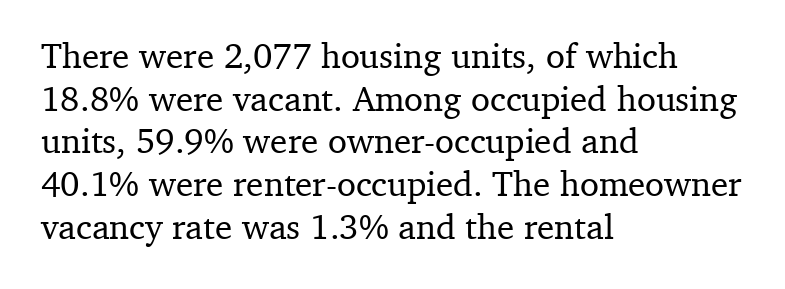
{"serif": "yes", "italic": "no", "width": "normal", "stroke_contrast": "medium", "x_height": "medium", "monospaced": "no", "underline": "no", "align": "left", "line_spacing_ratio": 1.22, "letter_spacing": "normal", "letter_spacing_em": 0.0, "glyph_px": 35}
